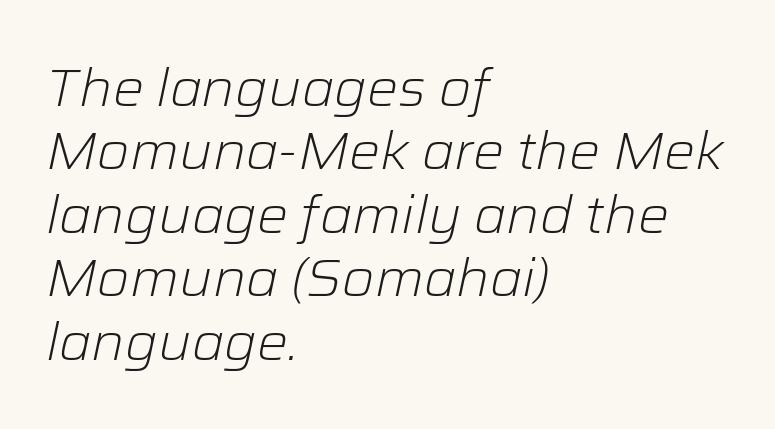
An italicized treatment has been applied to the whole sample. No extra ink here — the face is not bold. No word sits above an underline. Here the designer chose a conventional face with non-uniform glyph widths. How are the letters spaced? Ordinarily, with no added tracking. The compositor pushed each line to the left boundary.
